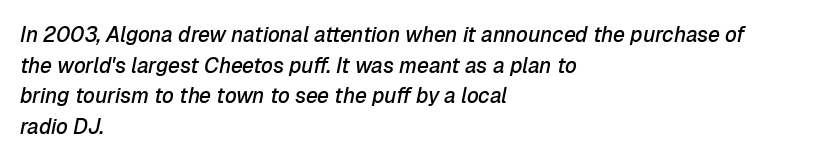
The image shows 21 px text type, italic (leaning right); set left-aligned, normal line spacing (1.46x), normal letter spacing, not underlined.
